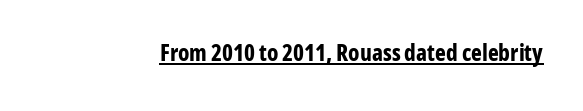
{"italic": "no", "bold": "yes", "underline": "yes", "letter_spacing": "normal", "letter_spacing_em": 0.0, "glyph_px": 23}
